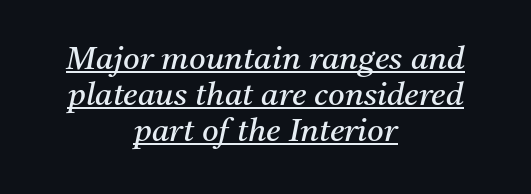
The image shows 32 px regular-weight serif type, italic (leaning right); set centered, tight line spacing (1.13x), normal letter spacing, underlined; medium stroke contrast and a medium x-height.
